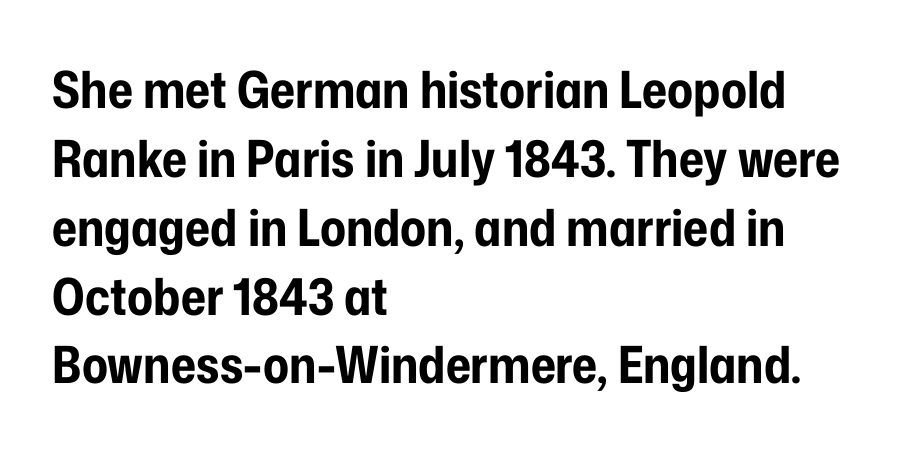
Underline: absent. What's the leading like? Ordinary, nothing unusual. Italic? Not at all — the glyphs are vertical. The face used here is a sans, in the tradition of grotesques and geometrics. The rendering anchors every line to the left-hand side. Observe the ordinary spacing: letters are neighbours, not strangers.
